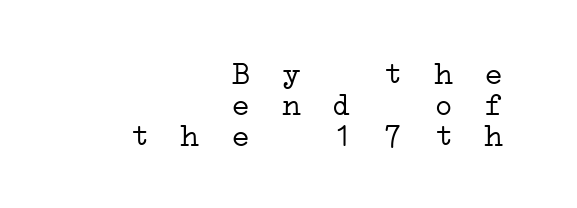
Q: Is the text bold? A: No.
Q: Is the typeface a serif or a sans-serif typeface? A: Serif.
Q: Is the text underlined? A: No.
Q: How is the paragraph aligned? A: Right-aligned.
Q: Is the spacing between letters normal or unusually wide? A: Unusually wide.
Q: Is the spacing between lines tight, normal or loose? A: Tight.
Q: Width (condensed, normal, or wide)? A: Wide.
Q: Stroke contrast? A: Low.
Q: x-height? A: Medium.
Q: Monospaced? A: Yes.
